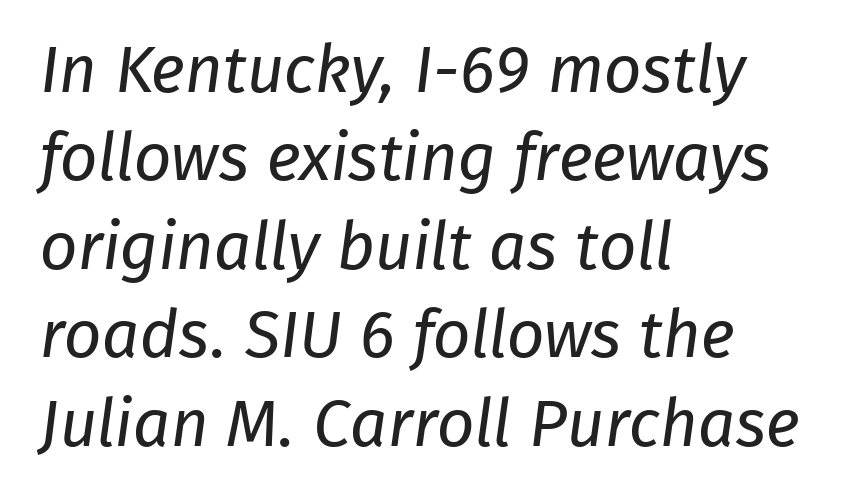
{"serif": "no", "bold": "no", "weight": "regular", "width": "normal", "stroke_contrast": "low", "x_height": "medium", "monospaced": "no", "underline": "no", "align": "left", "line_spacing": "normal", "line_spacing_ratio": 1.34, "letter_spacing": "normal", "letter_spacing_em": 0.0, "glyph_px": 66}
